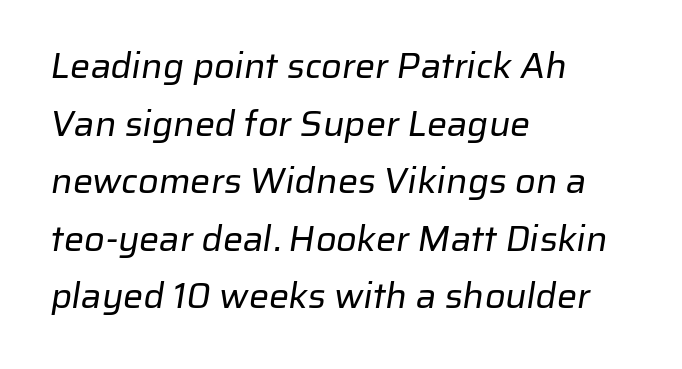
The image shows 36 px regular-weight sans-serif type; set left-aligned, normal line spacing (1.6x), normal letter spacing, not underlined; low stroke contrast and a medium x-height.
